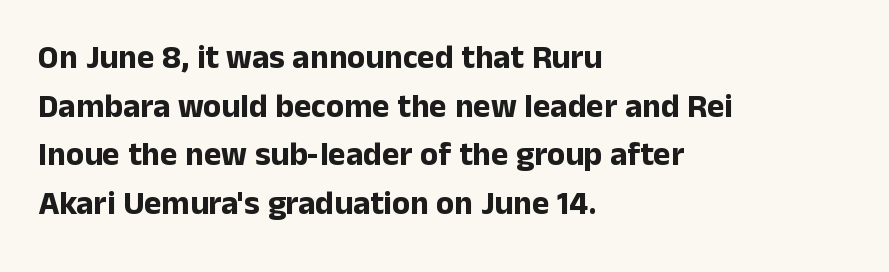
{"serif": "no", "italic": "no", "bold": "yes", "weight": "bold", "width": "normal", "stroke_contrast": "low", "x_height": "medium", "monospaced": "no", "underline": "no", "align": "left", "line_spacing": "normal", "line_spacing_ratio": 1.47, "letter_spacing": "normal", "letter_spacing_em": 0.0, "glyph_px": 33}
